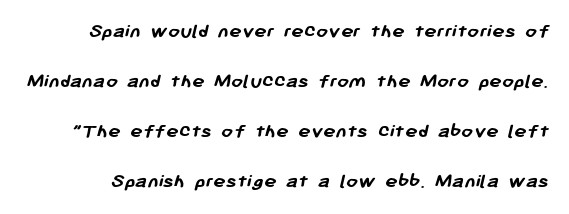
Compared with typical body copy, the letter spacing here is the same. Bold? Absolutely — the strokes are thick and heavy. Any mark beneath the type? The region is blank. The vertical gap from one line to the next is large.
